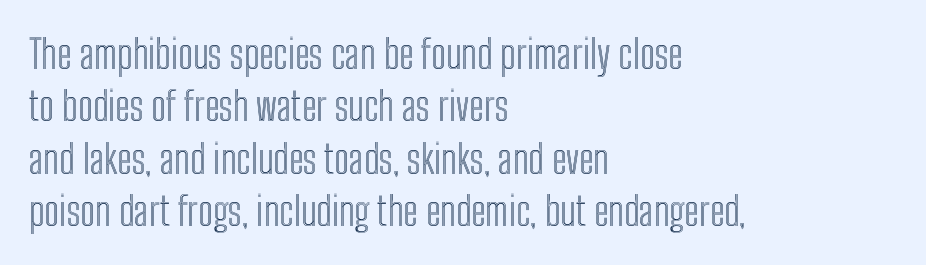
No word sits above an underline. The rendering anchors every line to the left-hand side. The lines sit at an ordinary, default distance from one another. Rendered with straight, roman letterforms.
